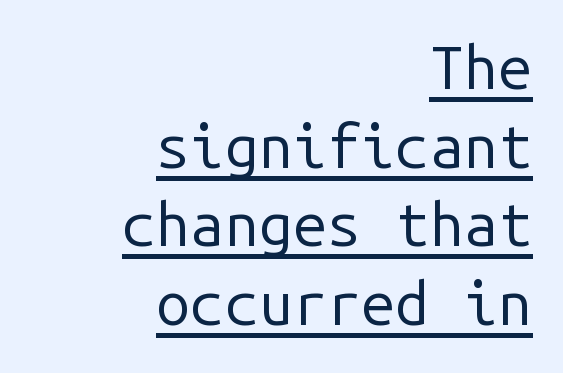
Q: Is the text bold? A: No.
Q: Is the text italic (slanted)? A: No, it is upright.
Q: Is the typeface a serif or a sans-serif typeface? A: Sans-serif.
Q: Is the text underlined? A: Yes.
Q: How is the paragraph aligned? A: Right-aligned.
Q: Is the spacing between letters normal or unusually wide? A: Normal.
Q: Is the spacing between lines tight, normal or loose? A: Normal.
Q: Width (condensed, normal, or wide)? A: Normal.
Q: Stroke contrast? A: Low.
Q: x-height? A: Medium.
Q: Monospaced? A: Yes.
